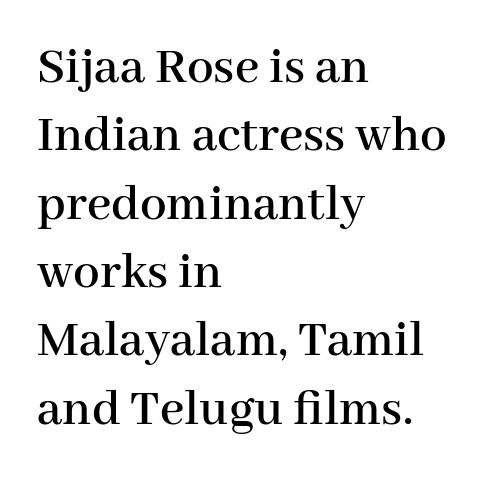
Q: Is the text italic (slanted)? A: No, it is upright.
Q: Is the typeface a serif or a sans-serif typeface? A: Serif.
Q: Is the text underlined? A: No.
Q: How is the paragraph aligned? A: Left-aligned.
Q: Is the spacing between letters normal or unusually wide? A: Normal.
Q: Is the spacing between lines tight, normal or loose? A: Normal.
Q: Width (condensed, normal, or wide)? A: Normal.
Q: Stroke contrast? A: High.
Q: x-height? A: Medium.
Q: Monospaced? A: No.
